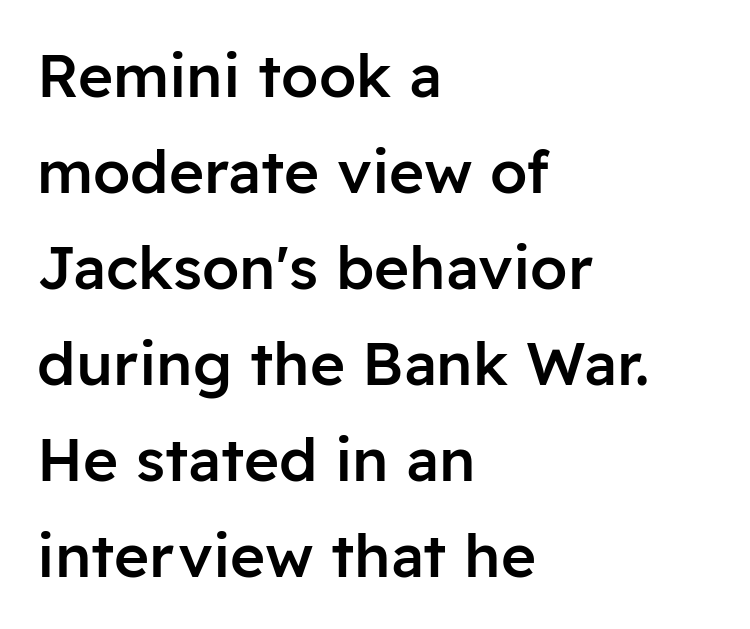
The image shows 60 px semibold sans-serif type, upright; set left-aligned, normal line spacing (1.6x), normal letter spacing, not underlined; low stroke contrast and a medium x-height.
